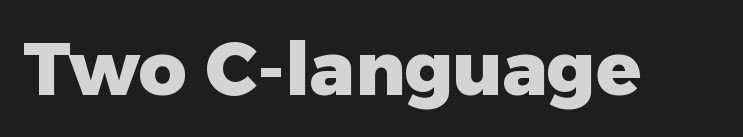
Q: Is the text bold? A: Yes.
Q: Is the text italic (slanted)? A: No, it is upright.
Q: Is the typeface a serif or a sans-serif typeface? A: Sans-serif.
Q: Is the text underlined? A: No.
Q: Is the spacing between letters normal or unusually wide? A: Normal.
Q: Width (condensed, normal, or wide)? A: Normal.
Q: Stroke contrast? A: Low.
Q: x-height? A: Medium.
Q: Monospaced? A: No.
